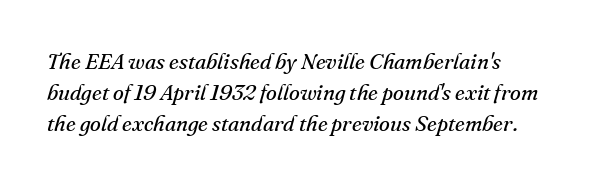
The image shows 22 px text type, italic (leaning right); set normal line spacing (1.42x), normal letter spacing, not underlined.
